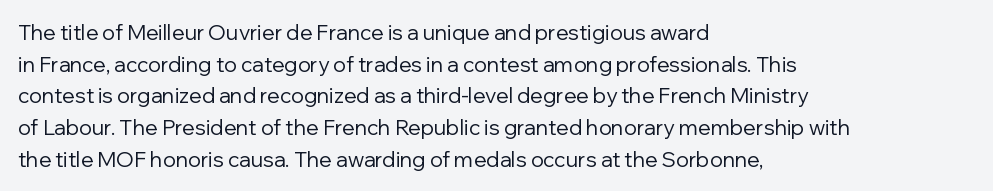
{"italic": "no", "bold": "no", "underline": "no", "align": "left", "line_spacing": "normal", "line_spacing_ratio": 1.51, "letter_spacing": "normal", "letter_spacing_em": 0.0, "glyph_px": 21}
